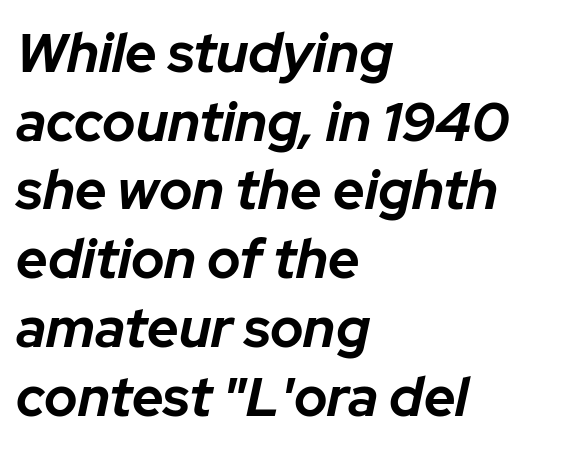
{"italic": "yes", "lean": "right", "slant_degrees": 12, "bold": "yes", "weight": "bold", "width": "normal", "stroke_contrast": "low", "x_height": "medium", "monospaced": "no", "underline": "no", "align": "left", "line_spacing": "normal", "line_spacing_ratio": 1.25, "letter_spacing": "normal", "letter_spacing_em": 0.0, "glyph_px": 55}
